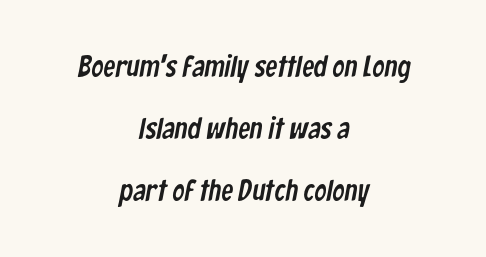
{"serif": "no", "width": "condensed", "stroke_contrast": "low", "x_height": "medium", "monospaced": "no", "underline": "no", "align": "center", "line_spacing": "loose", "line_spacing_ratio": 2.06, "letter_spacing": "normal", "letter_spacing_em": 0.0, "glyph_px": 30}
